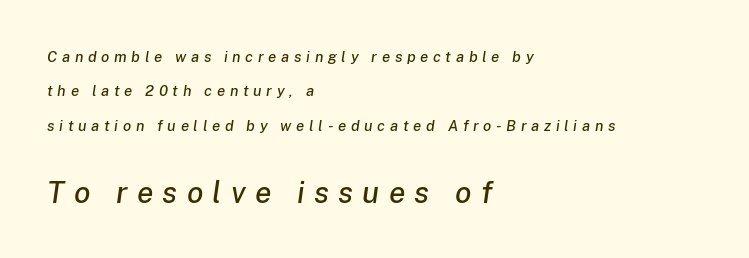
The image shows 30 px text type, italic (leaning right); set left-aligned, loose line spacing (2.29x), unusually wide letter spacing (+0.31 em), not underlined; the second (bottom) block is 2.0x larger; low stroke contrast and a medium x-height.
